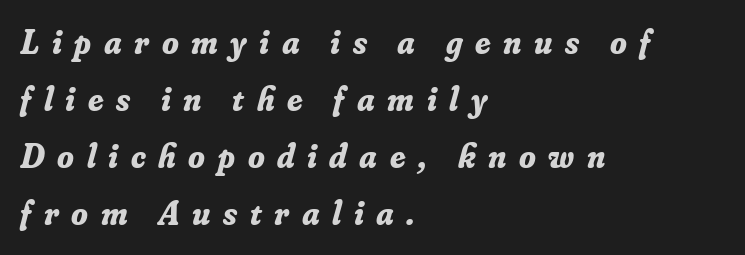
The image shows 34 px bold serif type, italic (leaning right); set left-aligned, normal line spacing (1.68x), unusually wide letter spacing (+0.37 em), not underlined; low stroke contrast and a small x-height.
